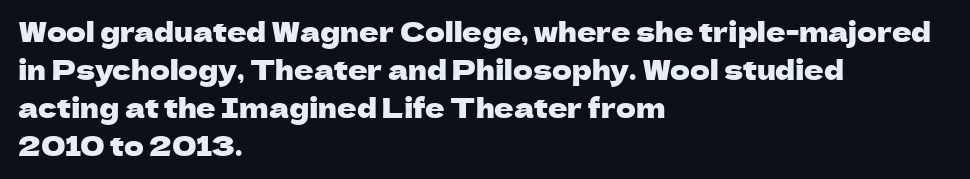
Q: Is the text italic (slanted)? A: No, it is upright.
Q: Is the text underlined? A: No.
Q: How is the paragraph aligned? A: Left-aligned.
Q: Is the spacing between letters normal or unusually wide? A: Normal.
Q: Is the spacing between lines tight, normal or loose? A: Normal.
